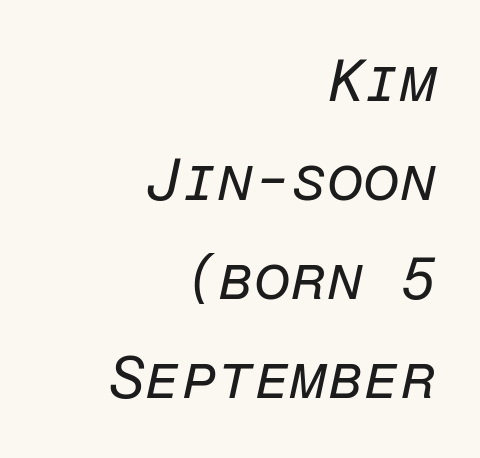
Q: Is the text bold? A: No.
Q: Is the text italic (slanted)? A: Yes, it leans right by about 12 degrees.
Q: Is the text underlined? A: No.
Q: How is the paragraph aligned? A: Right-aligned.
Q: Is the spacing between letters normal or unusually wide? A: Normal.
Q: Is the spacing between lines tight, normal or loose? A: Normal.
Q: Width (condensed, normal, or wide)? A: Normal.
Q: Stroke contrast? A: Low.
Q: x-height? A: Medium.
Q: Monospaced? A: Yes.
